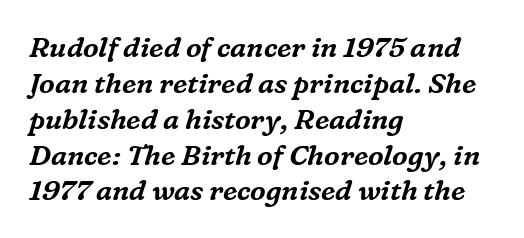
Looking at the ascenders, they clearly lean. The glyphs are unaccompanied by any horizontal stroke below them. Is the letter spacing exaggerated? No — it looks like the ordinary default. Does the leading feel generous? No, just average. The type family on display is of the serif kind. Each letter keeps its own natural width here, so spacing adapts to shape.
